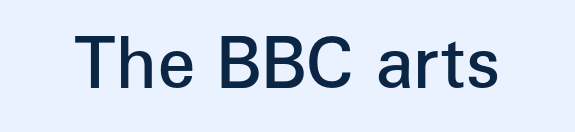
{"serif": "no", "italic": "no", "bold": "semi", "weight": "semibold", "width": "normal", "stroke_contrast": "low", "x_height": "medium", "monospaced": "no", "underline": "no", "letter_spacing": "normal", "letter_spacing_em": 0.0, "glyph_px": 69}
